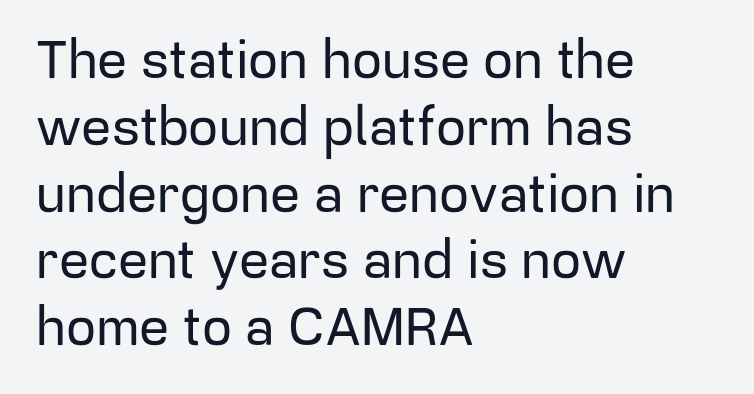
The image shows 53 px sans-serif type, upright; set left-aligned, normal line spacing (1.26x), normal letter spacing, not underlined; low stroke contrast and a medium x-height.
